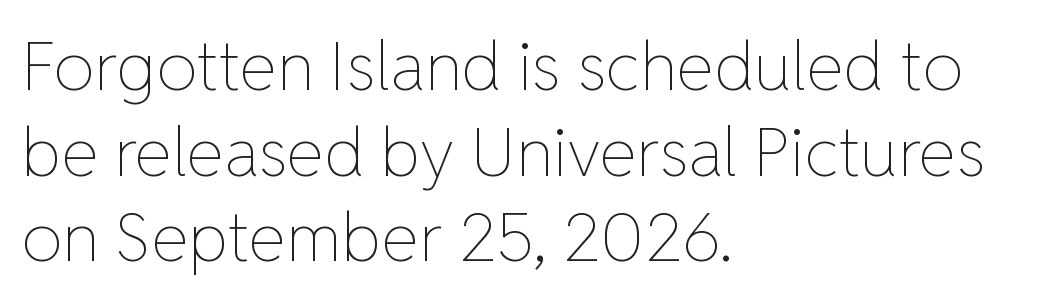
Q: Is the text bold? A: No.
Q: Is the text italic (slanted)? A: No, it is upright.
Q: Is the text underlined? A: No.
Q: How is the paragraph aligned? A: Left-aligned.
Q: Is the spacing between letters normal or unusually wide? A: Normal.
Q: Is the spacing between lines tight, normal or loose? A: Normal.
Q: Width (condensed, normal, or wide)? A: Normal.
Q: Stroke contrast? A: Low.
Q: x-height? A: Medium.
Q: Monospaced? A: No.
